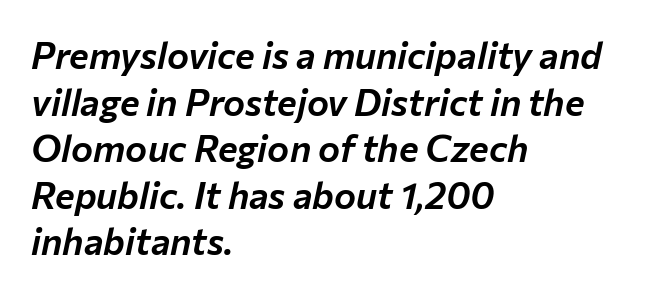
Do the characters align in a grid? No, the font is proportional. These lines stack with their left ends in a neat column. Regarding leading, the lines here are spaced in the standard way. The typography opts for an oblique posture over an upright one. Is the letter spacing exaggerated? No — it looks like the ordinary default. The baseline area is clear.
